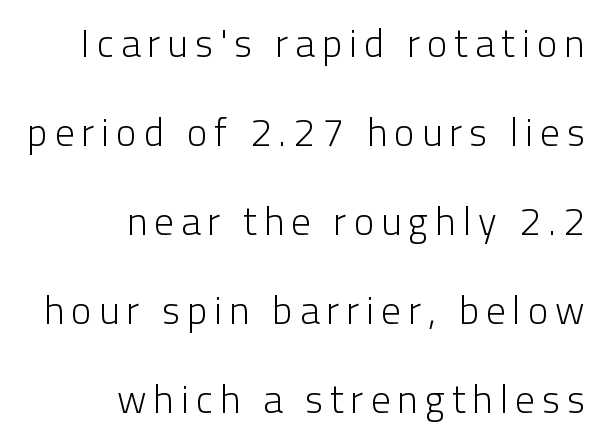
The image shows 39 px light sans-serif type, upright; set right-aligned, loose line spacing (2.28x), not underlined; low stroke contrast and a medium x-height.
